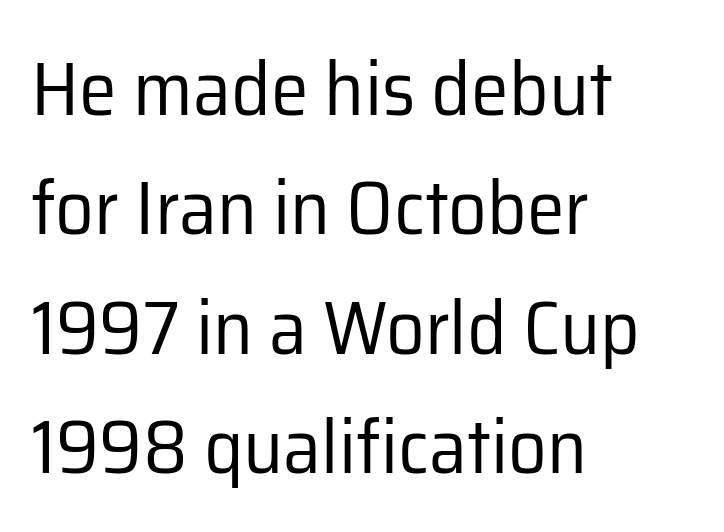
Q: Is the text bold? A: No.
Q: Is the text italic (slanted)? A: No, it is upright.
Q: Is the typeface a serif or a sans-serif typeface? A: Sans-serif.
Q: Is the text underlined? A: No.
Q: How is the paragraph aligned? A: Left-aligned.
Q: Is the spacing between letters normal or unusually wide? A: Normal.
Q: Is the spacing between lines tight, normal or loose? A: Normal.
Q: Width (condensed, normal, or wide)? A: Normal.
Q: Stroke contrast? A: Low.
Q: x-height? A: Medium.
Q: Monospaced? A: No.
